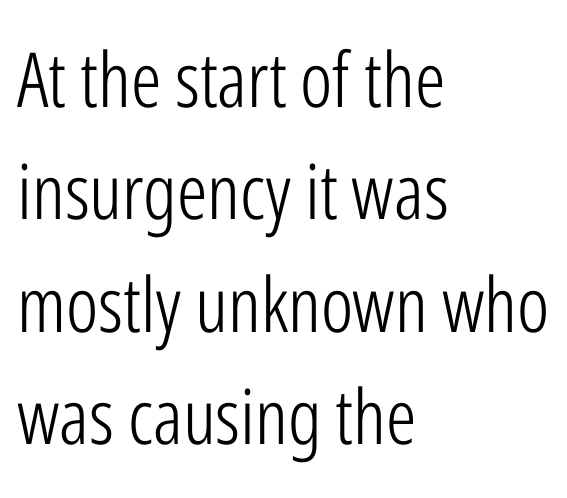
The image shows 76 px light, condensed sans-serif type, upright; set left-aligned, normal line spacing (1.48x), normal letter spacing, not underlined; low stroke contrast and a medium x-height.
